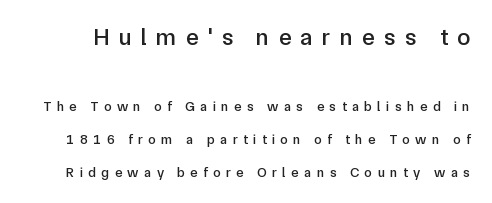
The image shows 24 px text type, upright; set loose line spacing (2.36x), unusually wide letter spacing (+0.38 em), not underlined; the first (top) block is 1.71x larger.
